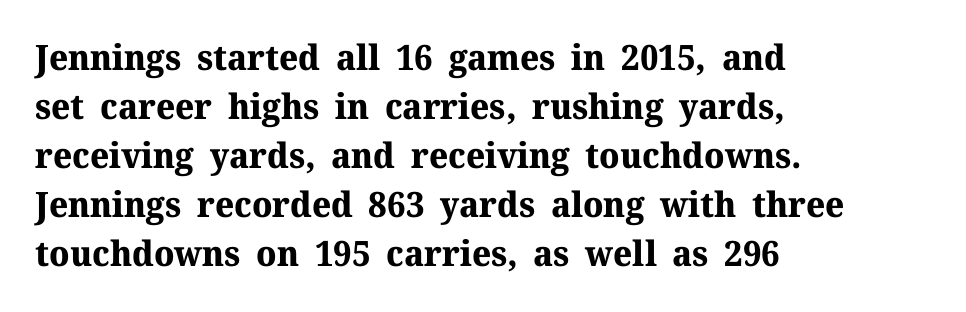
Each letter keeps its own natural width here, so spacing adapts to shape. Tracking value appears to be zero — textbook default spacing. Italic: no, the glyphs are upright roman. Students, this is bold: see how much ink each stroke carries. The paragraph has a hard left edge and a soft right edge.
